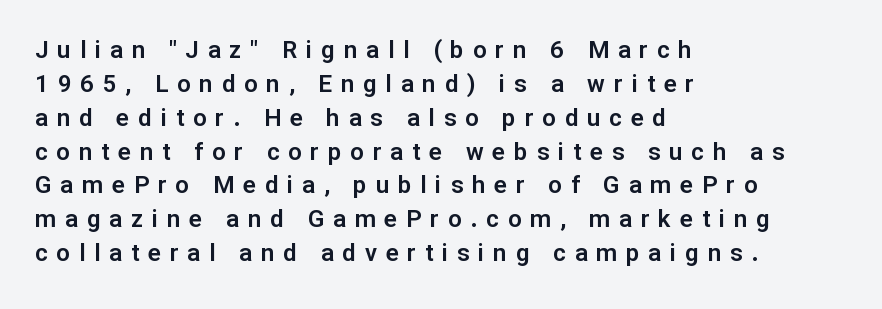
Q: Is the text italic (slanted)? A: No, it is upright.
Q: Is the text underlined? A: No.
Q: How is the paragraph aligned? A: Left-aligned.
Q: Is the spacing between letters normal or unusually wide? A: Unusually wide.
Q: Is the spacing between lines tight, normal or loose? A: Normal.
